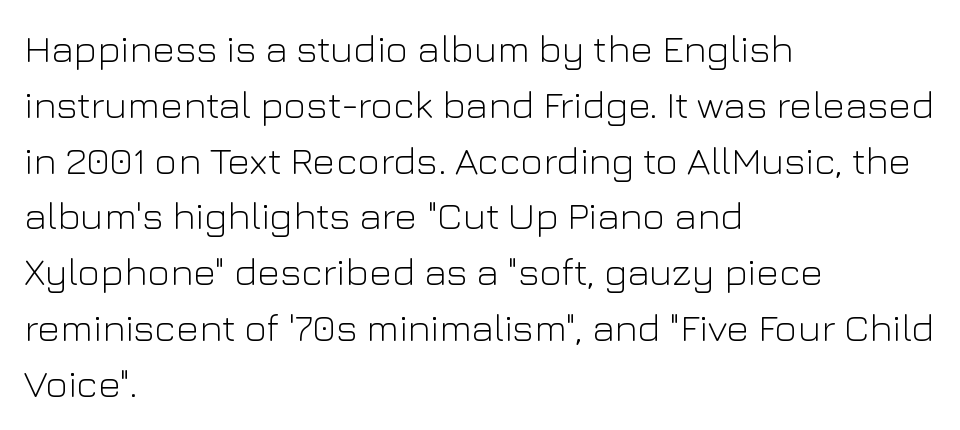
{"serif": "no", "italic": "no", "bold": "no", "weight": "light", "width": "normal", "stroke_contrast": "low", "x_height": "medium", "monospaced": "no", "underline": "no", "align": "left", "line_spacing": "normal", "line_spacing_ratio": 1.43, "letter_spacing": "normal", "letter_spacing_em": 0.0, "glyph_px": 39}
